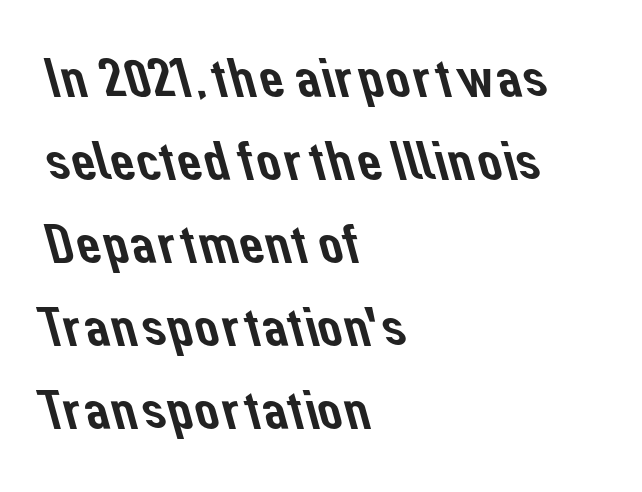
Nope, no serifs anywhere on these letters. Is this a fixed-width face? No — the glyphs have proportional, varying widths. Vertically, the passage feels balanced, rows spaced as you'd expect. Does the copy run flush right? No — it runs flush left. Beneath every word, the page is bare.
